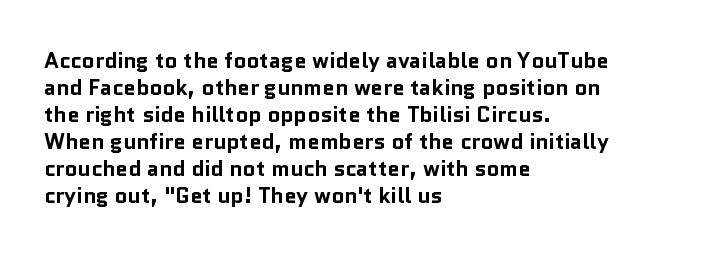
The setting favours the left margin, as ordinary paragraphs usually do. The strip under each line holds only bare page. Every letter is thick-stroked: bold, no question. In terms of posture, this sample is upright. Is the letter spacing exaggerated? No — it looks like the ordinary default.
